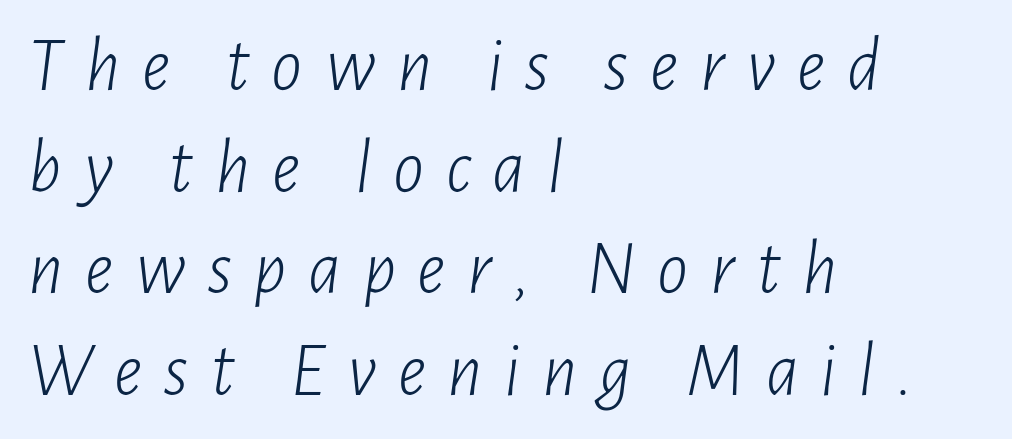
{"italic": "yes", "lean": "right", "slant_degrees": 7, "bold": "no", "weight": "light", "width": "condensed", "stroke_contrast": "low", "x_height": "medium", "monospaced": "no", "underline": "no", "align": "left", "line_spacing": "normal", "line_spacing_ratio": 1.32, "letter_spacing": "wide", "letter_spacing_em": 0.28, "glyph_px": 77}
